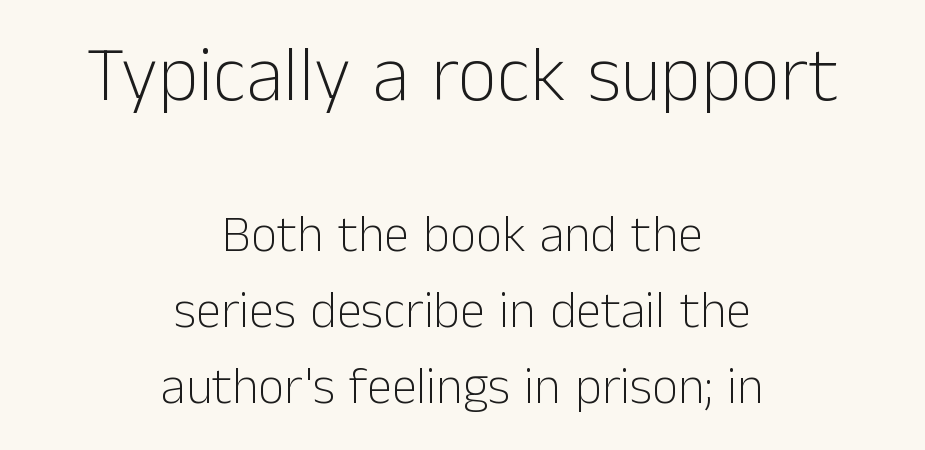
The image shows 77 px light sans-serif type, upright; set centered, normal line spacing (1.49x), normal letter spacing, not underlined; the first (top) block is 1.51x larger; low stroke contrast and a medium x-height.
